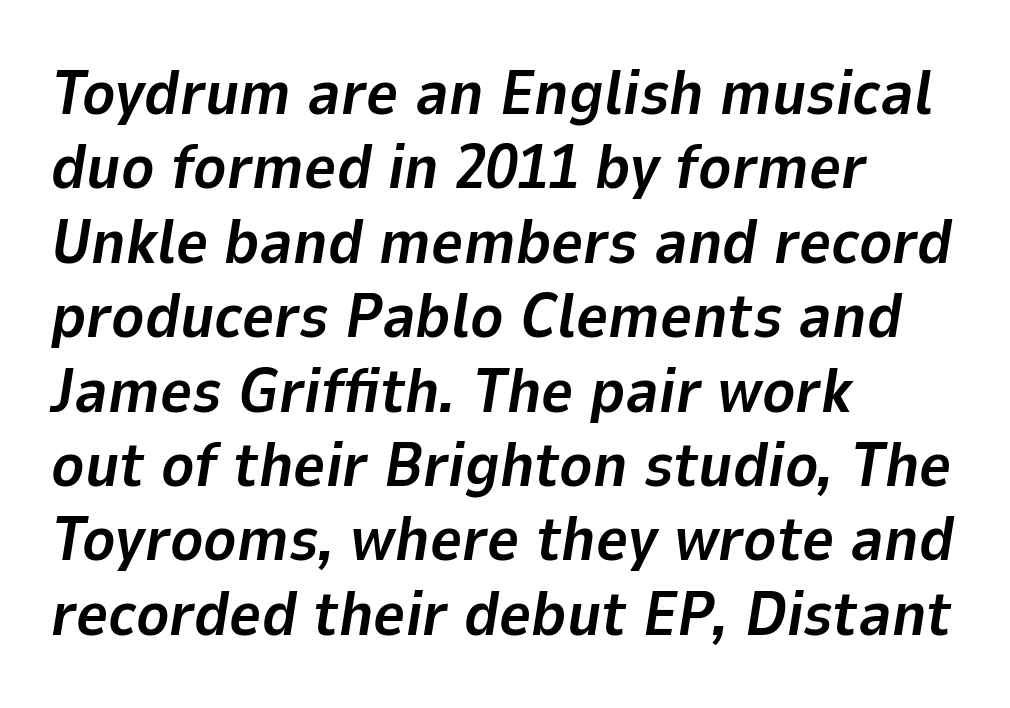
The image shows 62 px bold type, italic (leaning right); set left-aligned, line spacing 1.2x, normal letter spacing, not underlined; low stroke contrast and a medium x-height.
